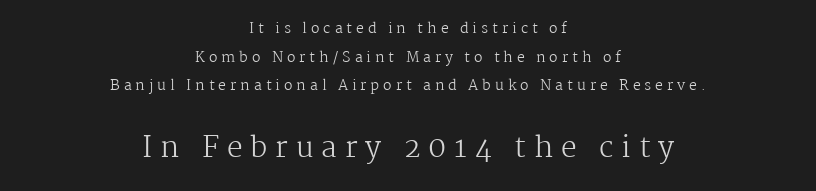
The image shows 28 px regular-weight serif type, upright; set centered, loose line spacing (2.05x), unusually wide letter spacing (+0.28 em), not underlined; the second (bottom) block is 2.0x larger; medium stroke contrast and a medium x-height.
